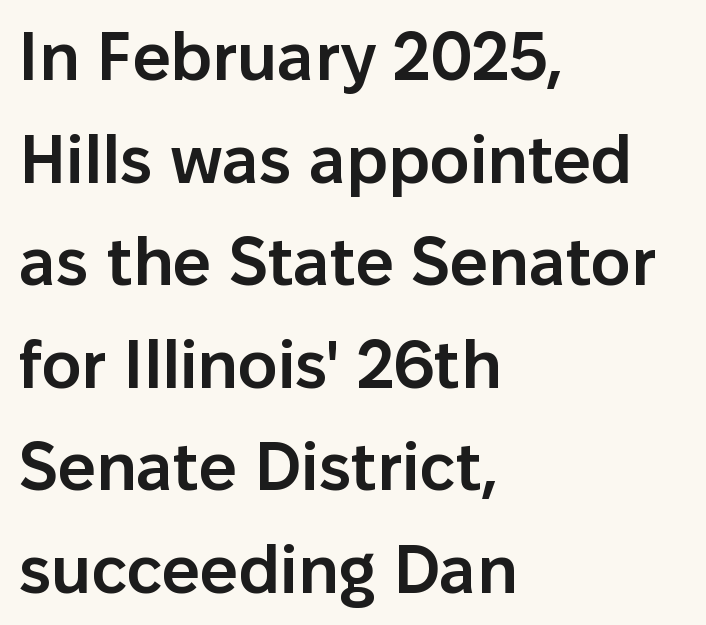
The image shows 67 px semibold sans-serif type, upright; set left-aligned, normal line spacing (1.53x), normal letter spacing, not underlined; low stroke contrast and a medium x-height.
